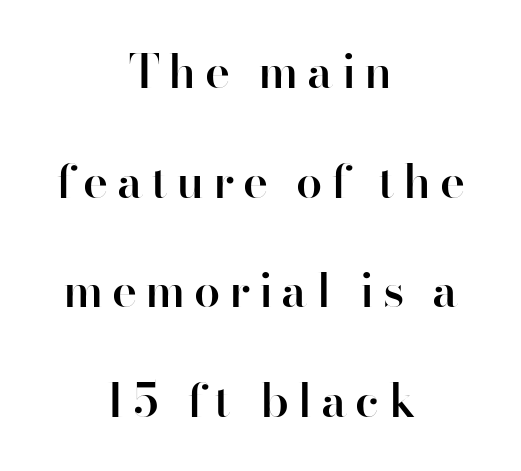
{"serif": "no", "italic": "no", "bold": "semi", "weight": "semibold", "width": "normal", "stroke_contrast": "high", "x_height": "small", "monospaced": "no", "underline": "no", "align": "center", "line_spacing": "loose", "line_spacing_ratio": 2.33, "glyph_px": 47}
